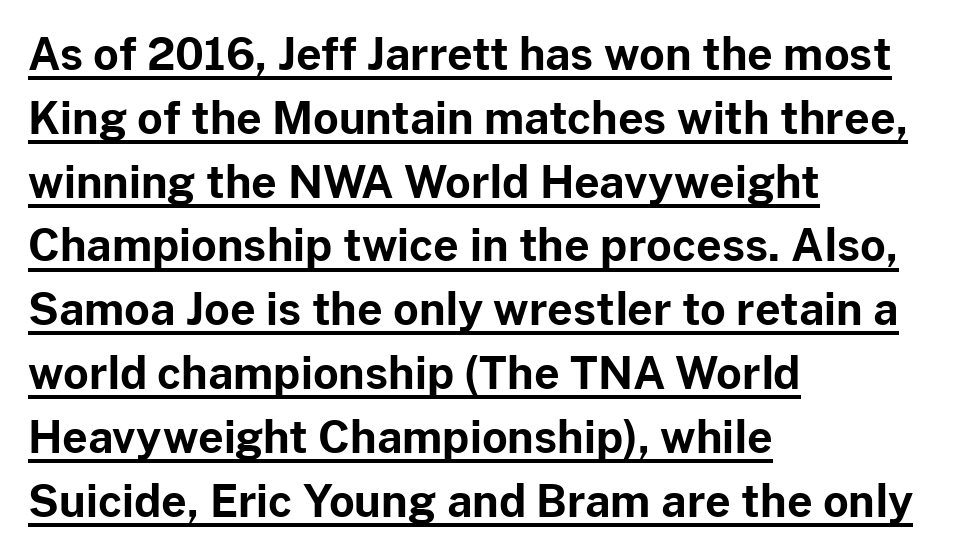
Q: Is the text bold? A: Yes.
Q: Is the text italic (slanted)? A: No, it is upright.
Q: Is the typeface a serif or a sans-serif typeface? A: Sans-serif.
Q: Is the text underlined? A: Yes.
Q: How is the paragraph aligned? A: Left-aligned.
Q: Is the spacing between letters normal or unusually wide? A: Normal.
Q: Is the spacing between lines tight, normal or loose? A: Normal.
Q: Width (condensed, normal, or wide)? A: Normal.
Q: Stroke contrast? A: Low.
Q: x-height? A: Medium.
Q: Monospaced? A: No.
